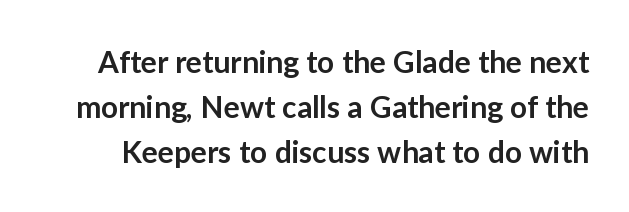
Q: Is the text bold? A: Semi-bold.
Q: Is the text italic (slanted)? A: No, it is upright.
Q: Is the typeface a serif or a sans-serif typeface? A: Sans-serif.
Q: Is the text underlined? A: No.
Q: Is the spacing between letters normal or unusually wide? A: Normal.
Q: Is the spacing between lines tight, normal or loose? A: Normal.
Q: Width (condensed, normal, or wide)? A: Normal.
Q: Stroke contrast? A: Low.
Q: x-height? A: Medium.
Q: Monospaced? A: No.
